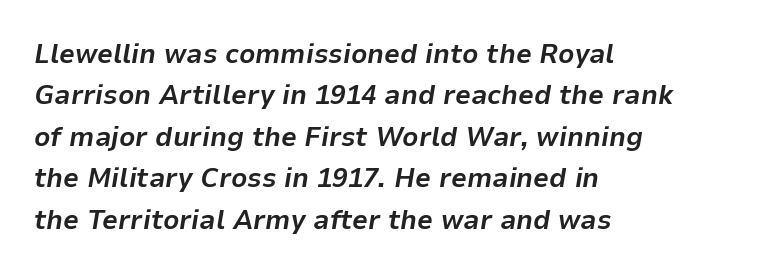
Q: Is the text bold? A: Yes.
Q: Is the text italic (slanted)? A: Yes, it leans right by about 9 degrees.
Q: Is the text underlined? A: No.
Q: How is the paragraph aligned? A: Left-aligned.
Q: Is the spacing between letters normal or unusually wide? A: Normal.
Q: Is the spacing between lines tight, normal or loose? A: Normal.
Q: Width (condensed, normal, or wide)? A: Normal.
Q: Stroke contrast? A: Low.
Q: x-height? A: Medium.
Q: Monospaced? A: No.
